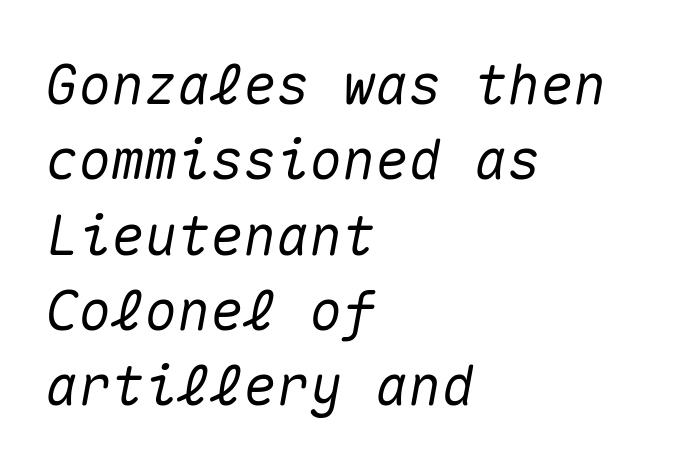
{"italic": "yes", "lean": "right", "slant_degrees": 10, "width": "normal", "stroke_contrast": "medium", "x_height": "medium", "monospaced": "yes", "underline": "no", "align": "left", "line_spacing": "normal", "line_spacing_ratio": 1.37, "letter_spacing": "normal", "letter_spacing_em": 0.0, "glyph_px": 55}
